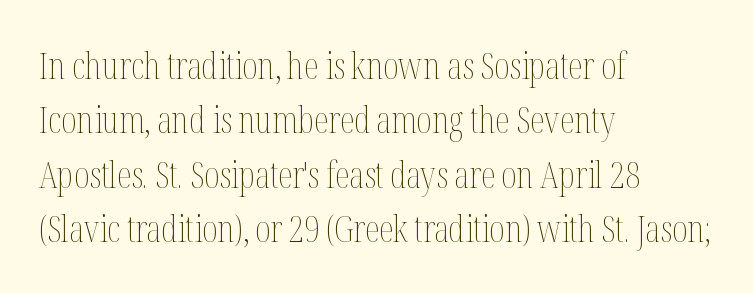
A typesetter would call this proportional, since set widths differ per character. This block has exactly the height ordinary leading produces. Stems and bowls with no extra thickness — not bold. Underlining? Definitely not there.
